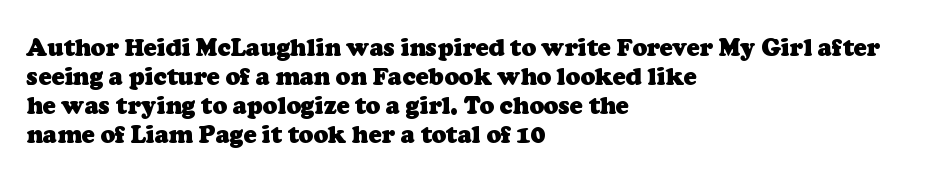
The image shows 24 px bold type; set left-aligned, line spacing 1.21x, normal letter spacing, not underlined.
